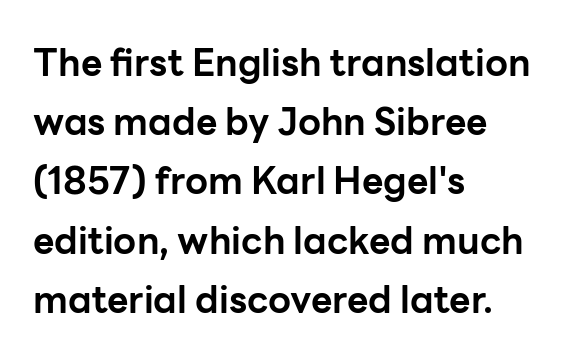
Each new line begins a customary step beneath the previous one. The text block is weighted toward the left margin, trailing off unevenly rightward. Beneath every word, the page is bare. The rendering uses a bold face; every stroke is thick and dark. There is no visible air inserted between adjacent glyphs. Quick note: not italic, upright.
